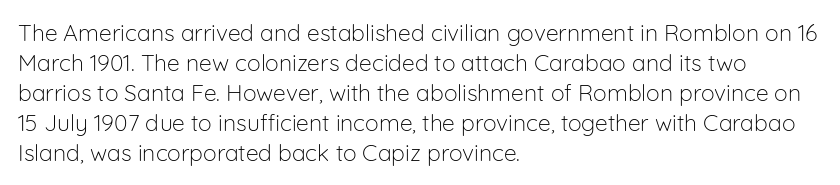
The lines are quadded left. The font sits on the lighter half of the weight spectrum, regular included. Tracking here is standard; glyphs follow each other at the usual distance. Italic? Not at all — the glyphs are vertical. Rule under the text: the space is simply empty.
